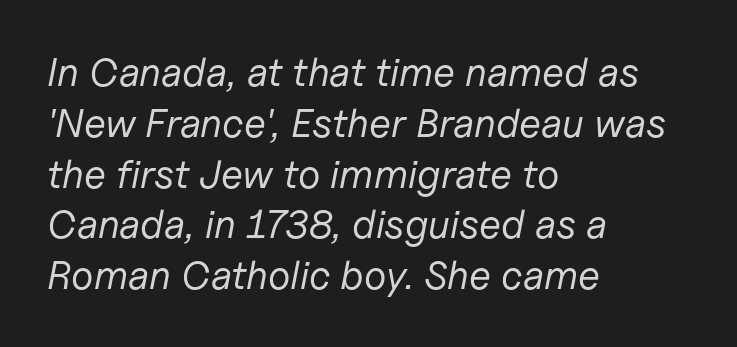
Stroke thickness stays within the range of a standard reading face or lighter. In terms of letterspacing, this is plain default setting. Here the designer chose a conventional face with non-uniform glyph widths. This sample uses an oblique cut, with every glyph tilted off the vertical.
